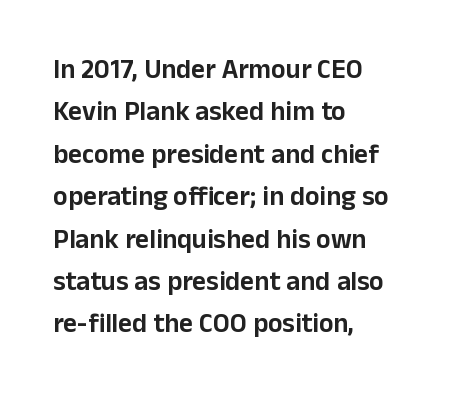
Successive baselines arrive at the customary interval. Tall strokes in this sample are plumb rather than angled. Where is the straight margin? On the left. Lines of text with bare space underneath. Each word holds together tightly as a unit, with standard inter-letter gaps.
